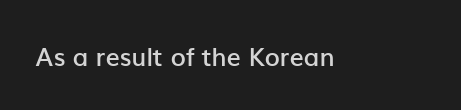
The image shows 25 px text type, upright; set normal letter spacing, not underlined.
